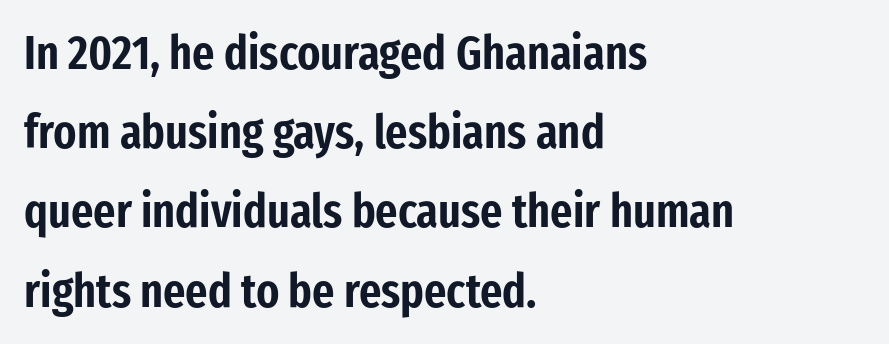
Leading: standard. Typeset ragged right — the left edge is the straight one. The letters sit at their default tracking, neither squeezed nor spread. Each letter keeps its own natural width here, so spacing adapts to shape. Italic: no, the glyphs are upright roman. This sample uses a sans-serif face.
